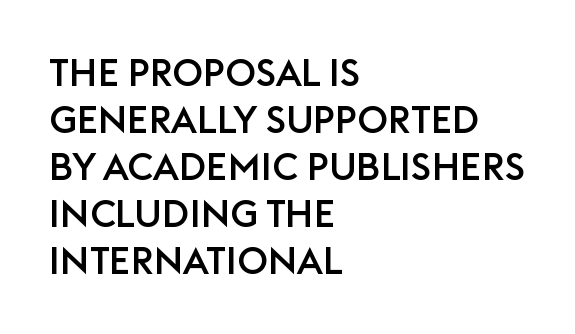
The image shows 38 px sans-serif type, upright; set left-aligned, line spacing 1.24x, normal letter spacing, not underlined; low stroke contrast and a large x-height.
